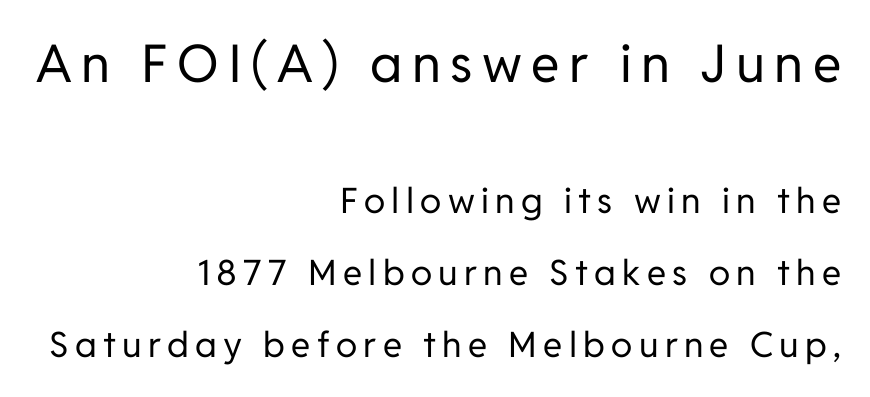
Q: Is the text bold? A: No.
Q: Is the text italic (slanted)? A: No, it is upright.
Q: Is the typeface a serif or a sans-serif typeface? A: Sans-serif.
Q: Is the text underlined? A: No.
Q: How is the paragraph aligned? A: Right-aligned.
Q: Is the spacing between lines tight, normal or loose? A: Loose.
Q: Which block of text is set in a larger size, the first (top) or the second (bottom)? A: The first (top) one.
Q: Width (condensed, normal, or wide)? A: Normal.
Q: Stroke contrast? A: Low.
Q: x-height? A: Medium.
Q: Monospaced? A: No.
